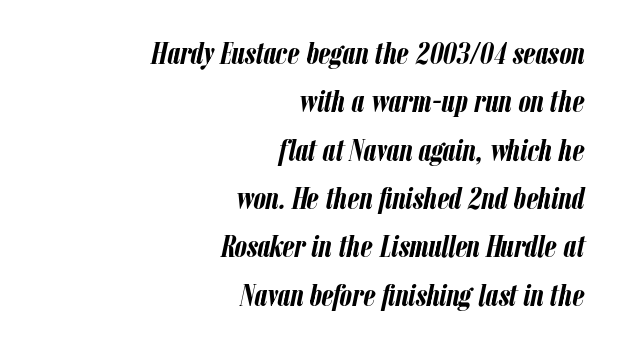
{"italic": "yes", "lean": "right", "slant_degrees": 12, "bold": "yes", "weight": "semibold", "width": "condensed", "stroke_contrast": "low", "x_height": "medium", "monospaced": "no", "underline": "no", "align": "right", "line_spacing": "normal", "line_spacing_ratio": 1.56, "letter_spacing": "normal", "letter_spacing_em": 0.0, "glyph_px": 31}
